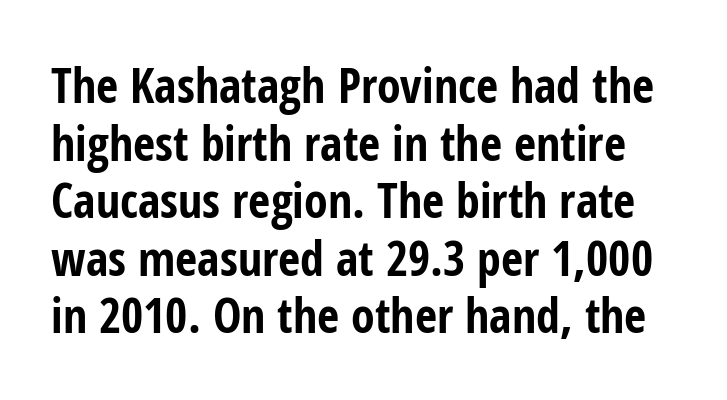
{"serif": "no", "italic": "no", "bold": "yes", "weight": "bold", "width": "condensed", "stroke_contrast": "low", "x_height": "medium", "monospaced": "no", "underline": "no", "line_spacing_ratio": 1.2, "letter_spacing": "normal", "letter_spacing_em": 0.0, "glyph_px": 48}
